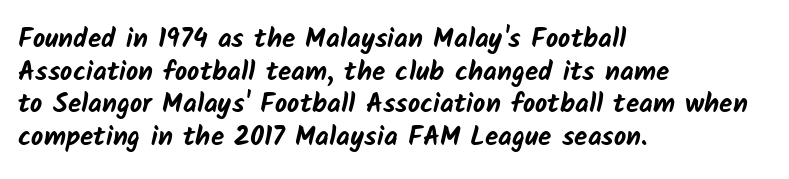
A classic flush-left, rag-right setting is used for this passage. Lines of text with bare space underneath. The horizontal fit of the characters is conventional and even. Strong, thick strokes mark this as bold type.
